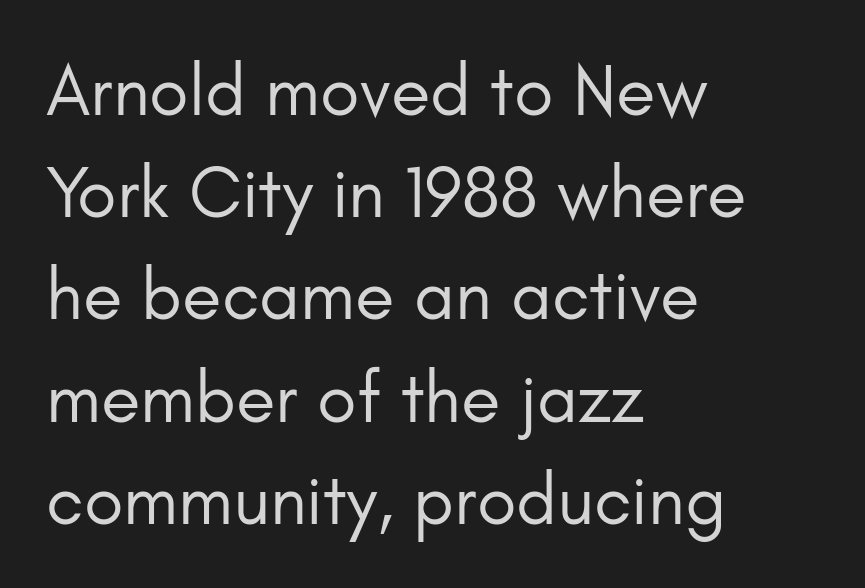
Layout note: lines flush left. It's the straight-up-and-down kind of type. This sample has the flowing, uneven cadence of proportional lettering. Underlining? Definitely not there. A normal amount of white space separates one row of letters from the next.
